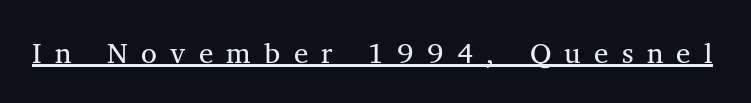
Nope, not italic — everything's standing straight. The rendering uses the underline text-decoration. This sample uses expanded letter spacing, leaving extra air between glyphs. Regarding serifs, this sample has them. Is this a heavy cut? Hardly; it is regular or lighter.
